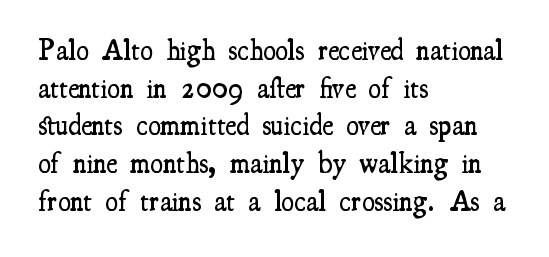
{"serif": "yes", "italic": "no", "bold": "semi", "weight": "semibold", "width": "condensed", "stroke_contrast": "medium", "x_height": "small", "monospaced": "no", "underline": "no", "align": "left", "line_spacing": "normal", "line_spacing_ratio": 1.3, "letter_spacing": "normal", "letter_spacing_em": 0.0, "glyph_px": 29}
